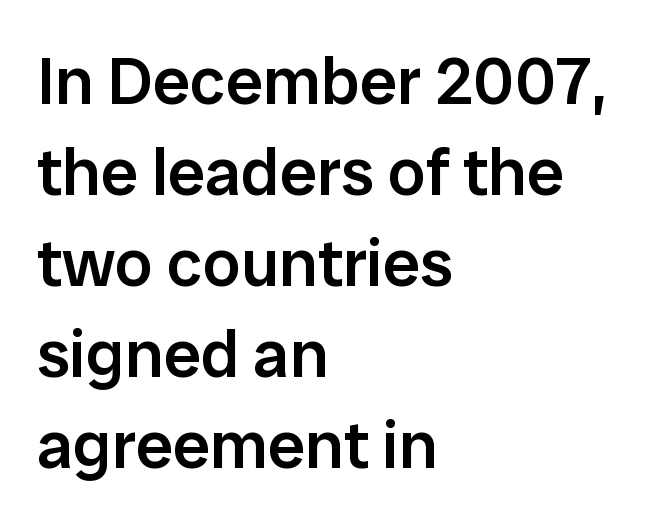
{"serif": "no", "italic": "no", "bold": "semi", "weight": "semibold", "width": "normal", "stroke_contrast": "low", "x_height": "medium", "monospaced": "no", "underline": "no", "align": "left", "line_spacing": "normal", "line_spacing_ratio": 1.36, "letter_spacing": "normal", "letter_spacing_em": 0.0, "glyph_px": 67}
